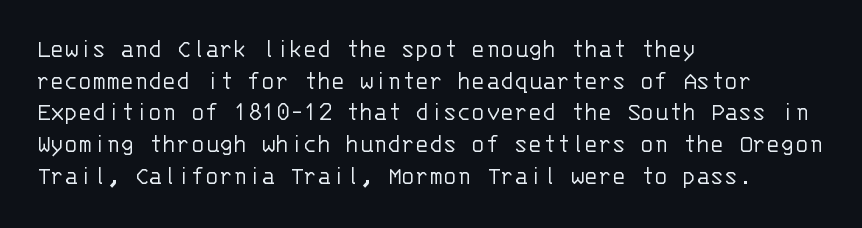
Q: Is the text bold? A: No.
Q: Is the text italic (slanted)? A: No, it is upright.
Q: Is the text underlined? A: No.
Q: How is the paragraph aligned? A: Left-aligned.
Q: Is the spacing between letters normal or unusually wide? A: Normal.
